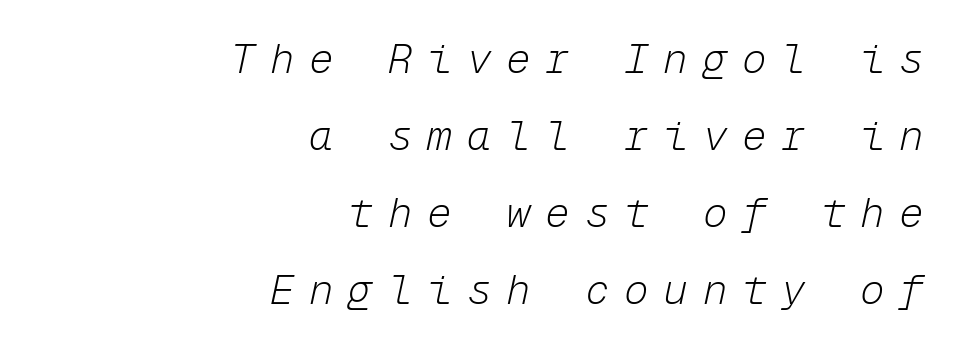
The passage shown has open, widely tracked lettering throughout. Tall strokes in this sample are angled rather than plumb. Unmarked baselines from the first word to the last. Looks like terminal output: every glyph gets an equal slot. The characters are drawn with everyday or finer stroke widths. The rag falls on the left side of this text block.
